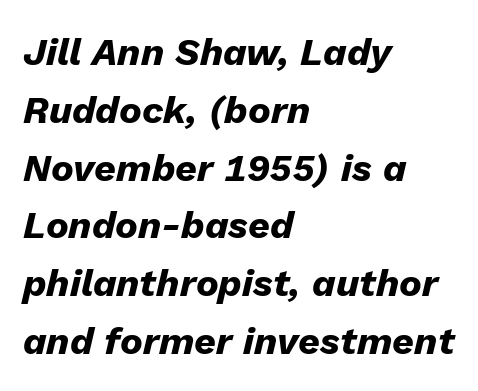
The image shows 38 px heavy type, italic (leaning right); set left-aligned, normal line spacing (1.52x), normal letter spacing, not underlined; low stroke contrast and a medium x-height.
